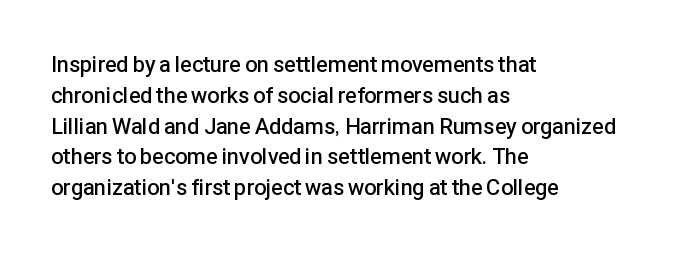
{"italic": "no", "bold": "semi", "underline": "no", "align": "left", "line_spacing": "normal", "line_spacing_ratio": 1.4, "letter_spacing": "normal", "letter_spacing_em": 0.0, "glyph_px": 22}
